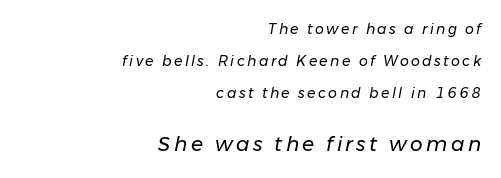
The image shows 20 px text type, italic (leaning right); set right-aligned, loose line spacing (2.27x), not underlined; the second (bottom) block is 1.43x larger.
